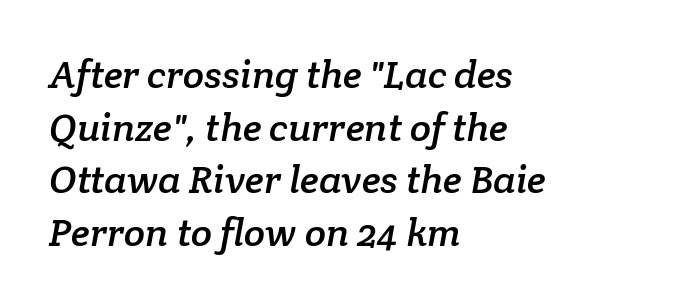
Inter-character spacing is left at the font's built-in metrics. Bare-footed words on every line. These lines are set flush left with a ragged right edge. One glance says typical: line gaps are just what's usual.
